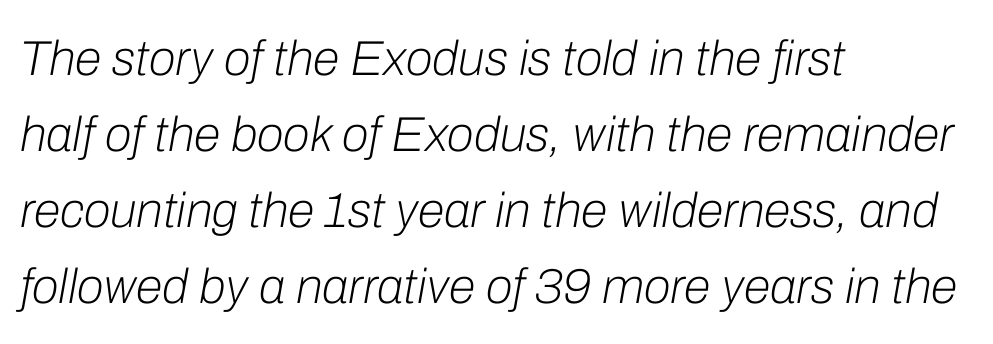
Q: Is the text bold? A: No.
Q: Is the text italic (slanted)? A: Yes, it leans right by about 10 degrees.
Q: Is the text underlined? A: No.
Q: How is the paragraph aligned? A: Left-aligned.
Q: Is the spacing between letters normal or unusually wide? A: Normal.
Q: Is the spacing between lines tight, normal or loose? A: Normal.
Q: Width (condensed, normal, or wide)? A: Normal.
Q: Stroke contrast? A: Low.
Q: x-height? A: Medium.
Q: Monospaced? A: No.
